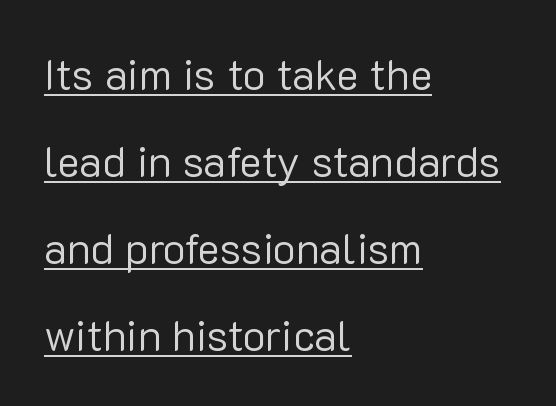
The image shows 43 px regular-weight sans-serif type, upright; set left-aligned, loose line spacing (2.02x), normal letter spacing, underlined; low stroke contrast and a medium x-height.
